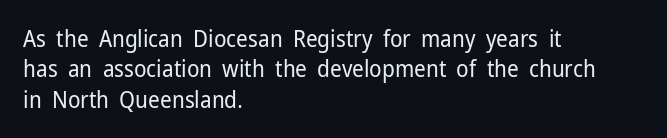
The space directly below the letters is spotless. Caption: standard tracking, unaltered. Vertically, the passage feels balanced, rows spaced as you'd expect. Does the lettering tilt? It doesn't — this is upright.
